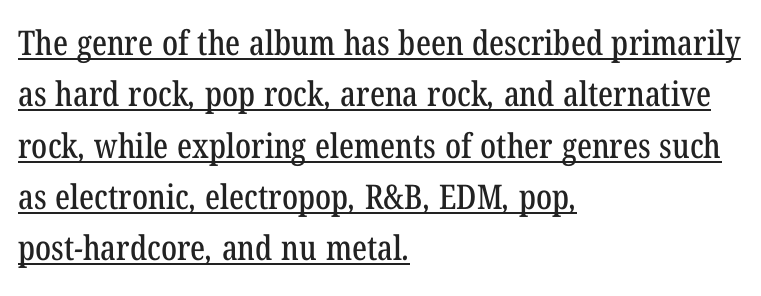
Vertically, the passage feels balanced, rows spaced as you'd expect. These lines are rendered in a variable-pitch font. This sample uses a serif face. Does the copy run flush right? No — it runs flush left.
